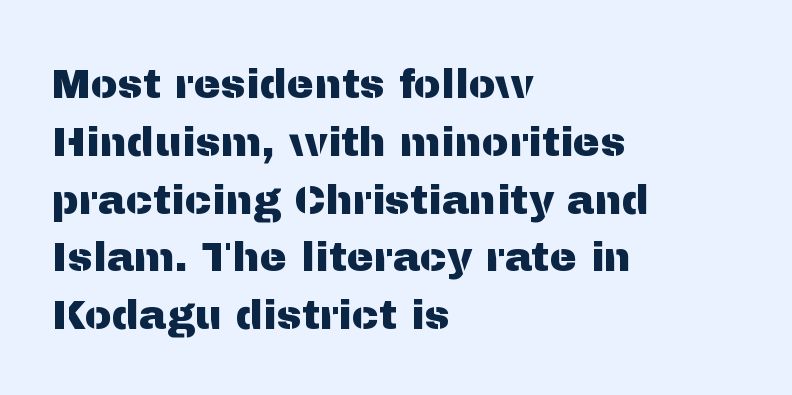
{"serif": "no", "italic": "no", "width": "normal", "stroke_contrast": "medium", "x_height": "medium", "monospaced": "no", "underline": "no", "align": "left", "line_spacing": "normal", "line_spacing_ratio": 1.41, "letter_spacing": "normal", "letter_spacing_em": 0.0, "glyph_px": 41}
